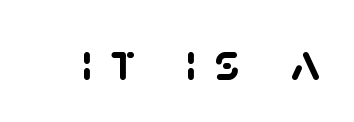
Q: Is the text bold? A: Yes.
Q: Is the typeface a serif or a sans-serif typeface? A: Sans-serif.
Q: Is the text underlined? A: No.
Q: Is the spacing between letters normal or unusually wide? A: Unusually wide.
Q: Width (condensed, normal, or wide)? A: Normal.
Q: Stroke contrast? A: Low.
Q: x-height? A: Large.
Q: Monospaced? A: No.
